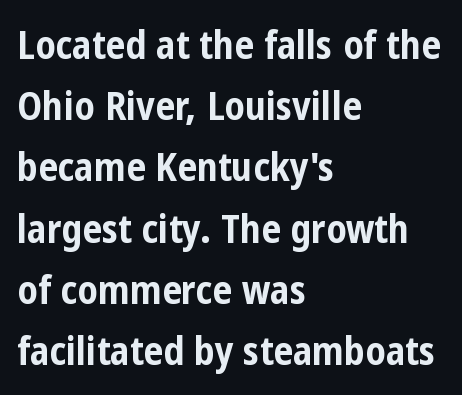
{"serif": "no", "italic": "no", "bold": "yes", "weight": "bold", "width": "condensed", "stroke_contrast": "low", "x_height": "medium", "monospaced": "no", "underline": "no", "align": "left", "line_spacing": "normal", "line_spacing_ratio": 1.57, "letter_spacing": "normal", "letter_spacing_em": 0.0, "glyph_px": 39}
